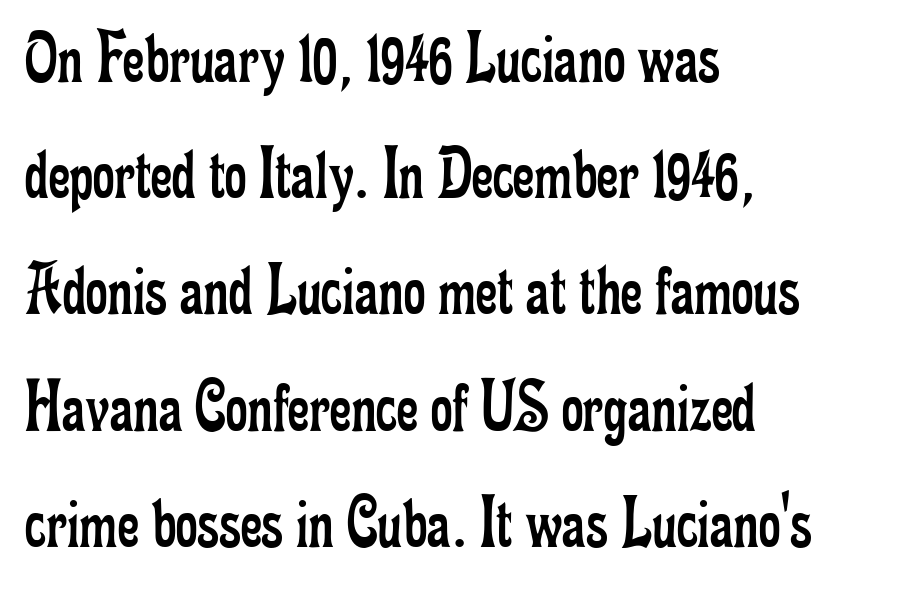
{"serif": "yes", "italic": "no", "bold": "no", "weight": "regular", "width": "condensed", "stroke_contrast": "low", "x_height": "small", "monospaced": "no", "underline": "no", "align": "left", "line_spacing": "normal", "line_spacing_ratio": 1.55, "letter_spacing": "normal", "letter_spacing_em": 0.0, "glyph_px": 75}
